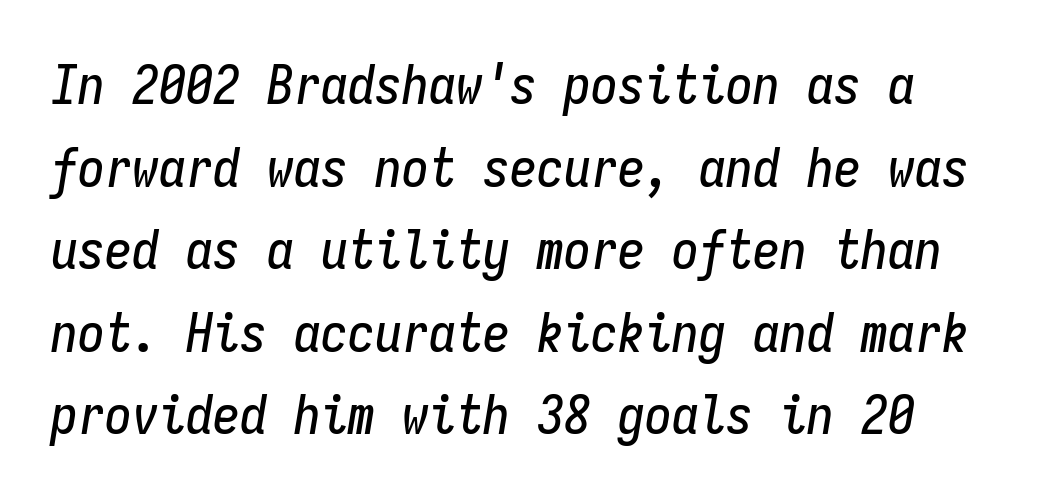
The image shows 54 px condensed type, italic (leaning right), monospaced; set normal line spacing (1.53x), normal letter spacing, not underlined; low stroke contrast and a medium x-height.
